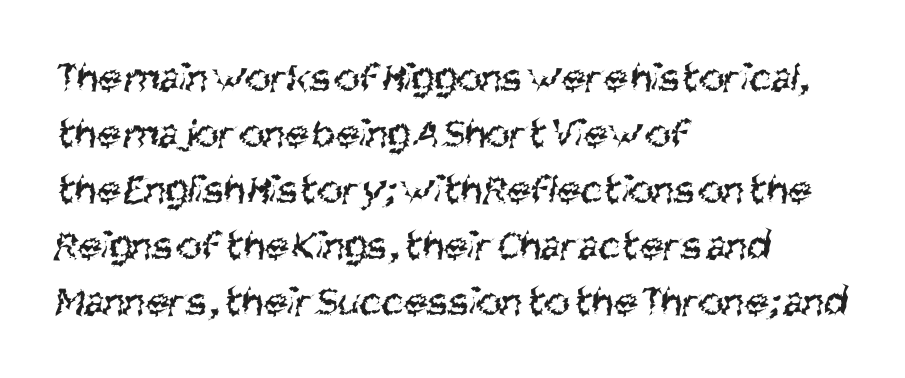
{"serif": "no", "bold": "no", "weight": "regular", "width": "condensed", "stroke_contrast": "medium", "x_height": "large", "monospaced": "no", "underline": "no", "align": "left", "line_spacing": "normal", "line_spacing_ratio": 1.3, "letter_spacing": "normal", "letter_spacing_em": 0.0, "glyph_px": 43}
